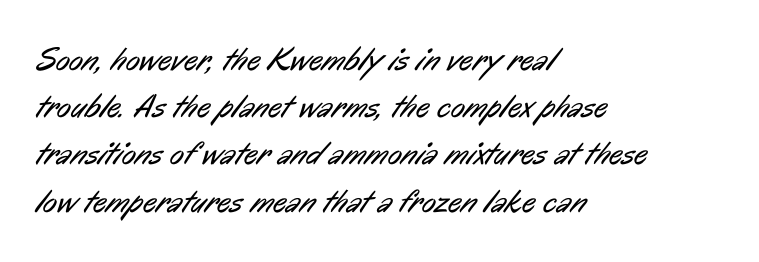
Q: Is the text bold? A: No.
Q: Is the typeface a serif or a sans-serif typeface? A: Sans-serif.
Q: Is the text underlined? A: No.
Q: How is the paragraph aligned? A: Left-aligned.
Q: Is the spacing between letters normal or unusually wide? A: Normal.
Q: Is the spacing between lines tight, normal or loose? A: Normal.
Q: Width (condensed, normal, or wide)? A: Condensed.
Q: Stroke contrast? A: Low.
Q: x-height? A: Medium.
Q: Monospaced? A: No.
